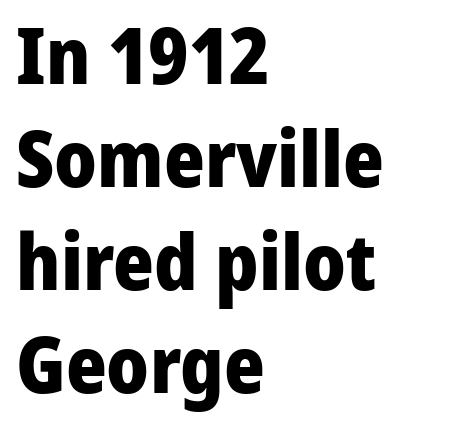
The image shows 78 px heavy sans-serif type, upright; set left-aligned, normal line spacing (1.32x), normal letter spacing, not underlined; low stroke contrast and a medium x-height.
